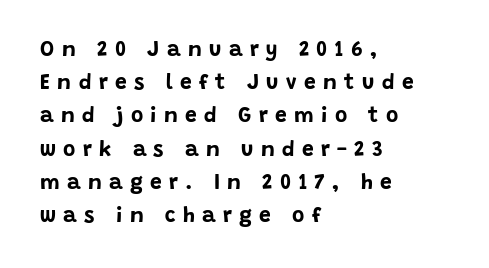
Q: Is the text bold? A: Yes.
Q: Is the text italic (slanted)? A: No, it is upright.
Q: Is the text underlined? A: No.
Q: How is the paragraph aligned? A: Left-aligned.
Q: Is the spacing between letters normal or unusually wide? A: Unusually wide.
Q: Is the spacing between lines tight, normal or loose? A: Normal.
